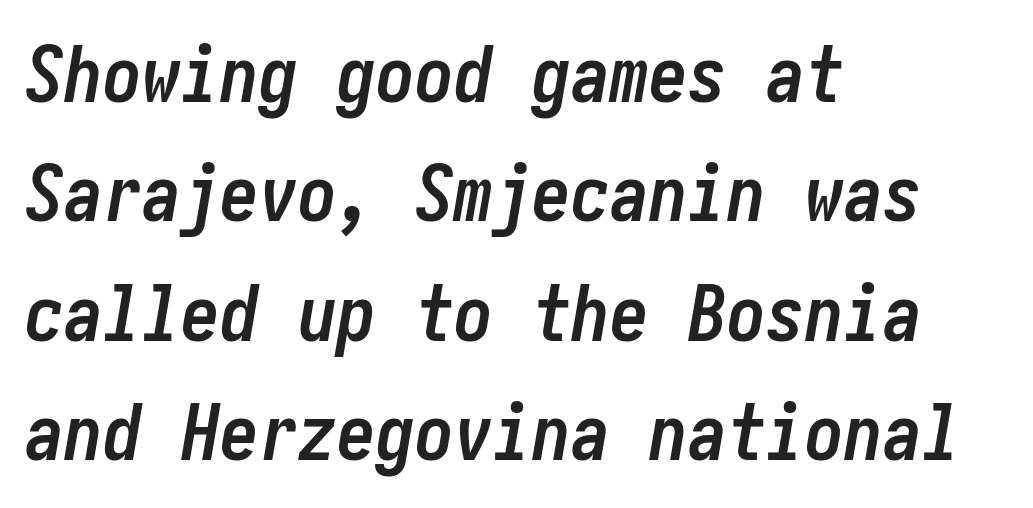
{"italic": "yes", "lean": "right", "slant_degrees": 10, "bold": "yes", "weight": "semibold", "width": "condensed", "stroke_contrast": "low", "x_height": "medium", "underline": "no", "align": "left", "line_spacing": "normal", "line_spacing_ratio": 1.53, "letter_spacing": "normal", "letter_spacing_em": 0.0, "glyph_px": 78}
